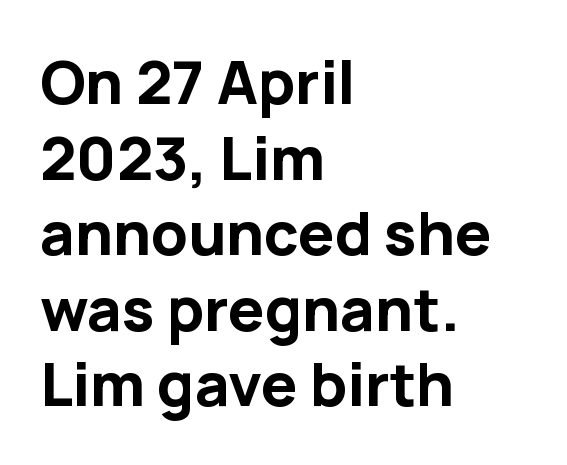
The space directly below the letters is spotless. Notice how descenders clear the ascenders below comfortably — that's standard leading. Caption: standard tracking, unaltered. Thick stems and heavy bowls — unmistakably bold. The face used here is proportionally spaced, like ordinary book or web type.
